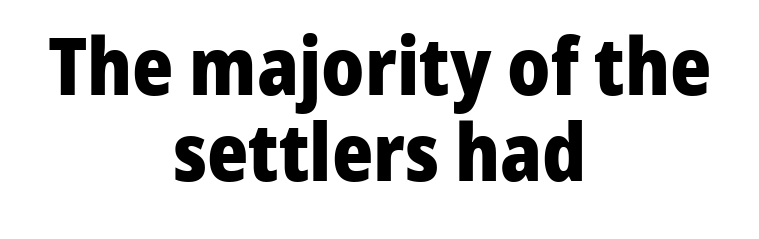
{"serif": "no", "italic": "no", "bold": "yes", "weight": "heavy", "width": "normal", "stroke_contrast": "low", "x_height": "medium", "monospaced": "no", "underline": "no", "align": "center", "line_spacing": "tight", "line_spacing_ratio": 1.09, "letter_spacing": "normal", "letter_spacing_em": 0.0, "glyph_px": 79}
